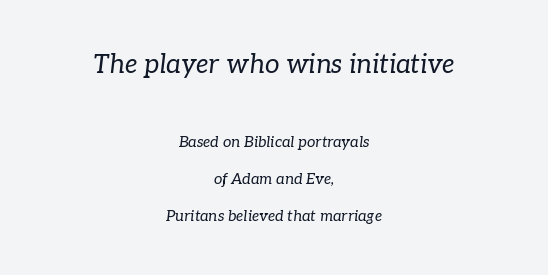
Q: Is the text bold? A: No.
Q: Is the text italic (slanted)? A: Yes, it leans right by about 7 degrees.
Q: Is the text underlined? A: No.
Q: How is the paragraph aligned? A: Centered.
Q: Is the spacing between letters normal or unusually wide? A: Normal.
Q: Is the spacing between lines tight, normal or loose? A: Loose.
Q: Which block of text is set in a larger size, the first (top) or the second (bottom)? A: The first (top) one.
